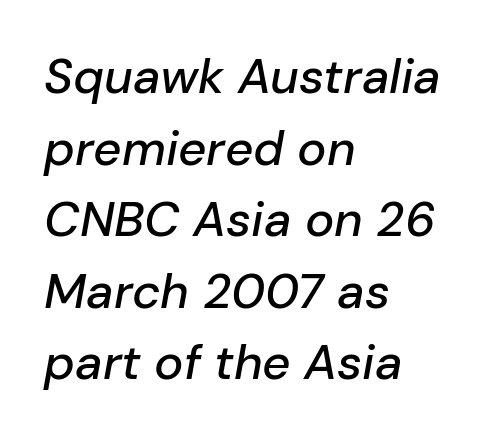
The image shows 49 px text type, italic (leaning right); set left-aligned, normal line spacing (1.46x), normal letter spacing, not underlined; low stroke contrast and a medium x-height.
